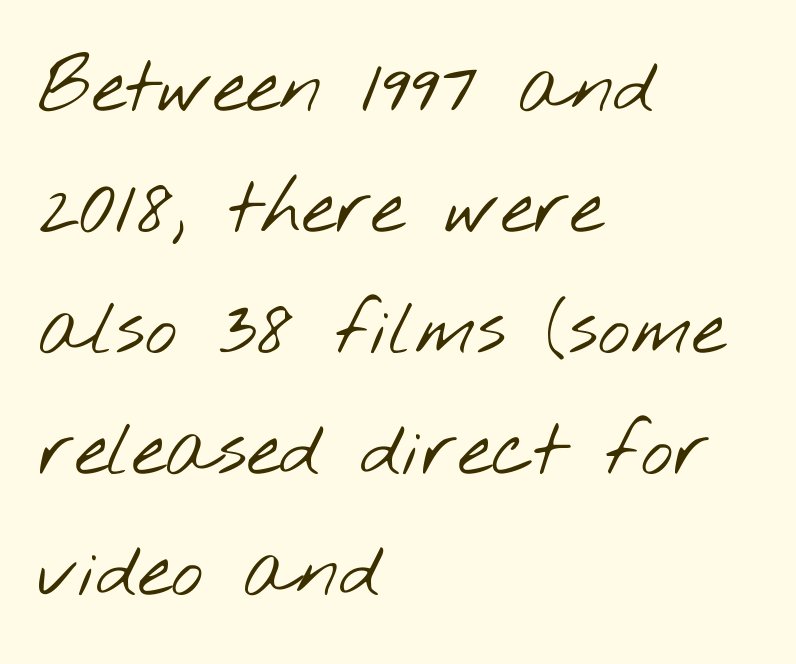
{"serif": "no", "bold": "no", "weight": "light", "width": "wide", "stroke_contrast": "low", "x_height": "small", "monospaced": "no", "underline": "no", "align": "left", "line_spacing": "normal", "line_spacing_ratio": 1.57, "letter_spacing": "normal", "letter_spacing_em": 0.0, "glyph_px": 77}
